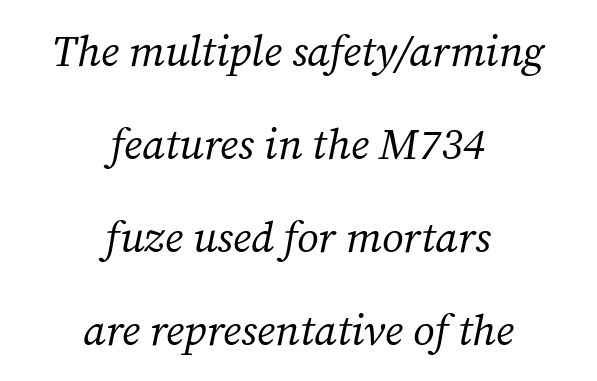
{"serif": "yes", "italic": "yes", "lean": "right", "slant_degrees": 12, "bold": "no", "weight": "regular", "width": "normal", "stroke_contrast": "medium", "x_height": "medium", "monospaced": "no", "underline": "no", "align": "center", "line_spacing": "loose", "line_spacing_ratio": 2.16, "letter_spacing": "normal", "letter_spacing_em": 0.0, "glyph_px": 43}
